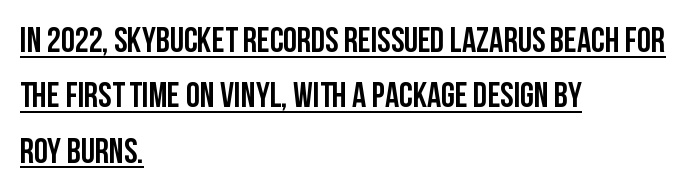
{"serif": "no", "italic": "no", "width": "condensed", "stroke_contrast": "low", "x_height": "large", "monospaced": "no", "underline": "yes", "align": "left", "line_spacing": "normal", "line_spacing_ratio": 1.58, "letter_spacing": "normal", "letter_spacing_em": 0.0, "glyph_px": 35}
